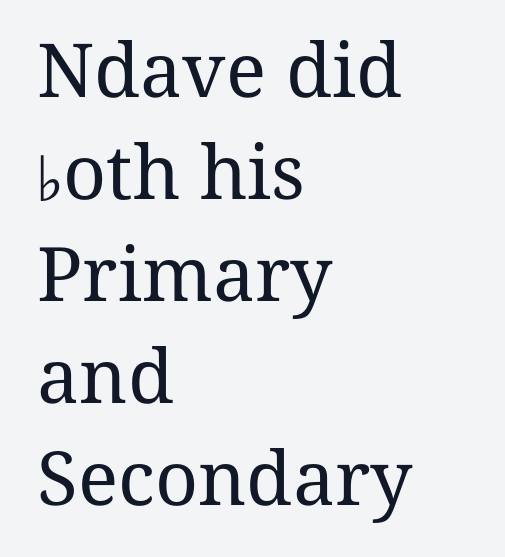
Plain, unruled lines of type. If you drew a line through each stem, it would be perfectly vertical. Letters have the restrained weight of plain body copy at most. Think of a printed novel: that variable character pitch is what you see here. Compared with a centered layout, this one pins lines to the left instead.
